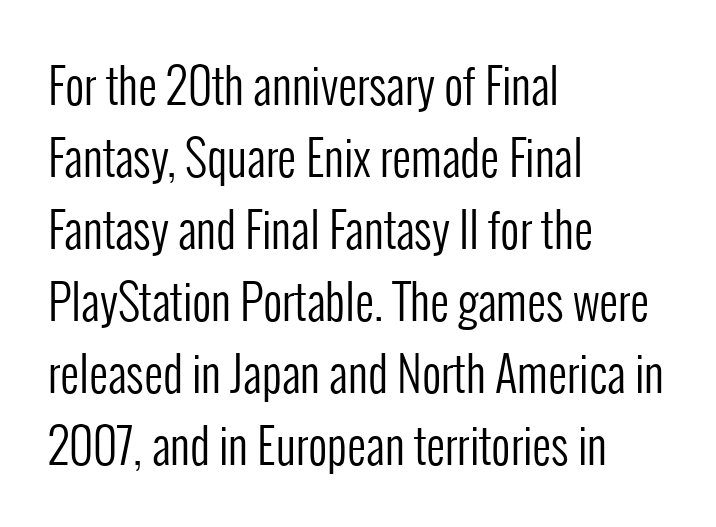
Vertical spacing — default. Is the letter spacing exaggerated? No — it looks like the ordinary default. Type style note: lacks serifs. Characters remain perfectly vertical along every line.
